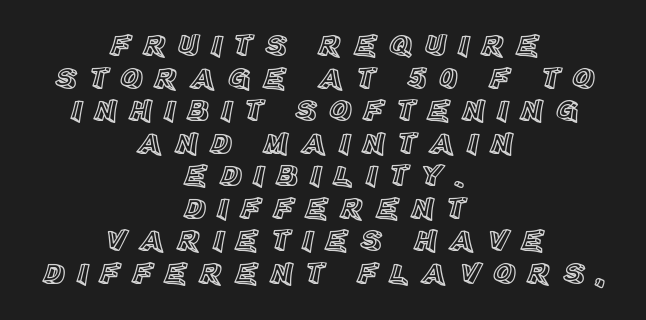
The image shows 31 px text type; set centered, tight line spacing (1.05x), unusually wide letter spacing (+0.37 em), not underlined; a large x-height.
